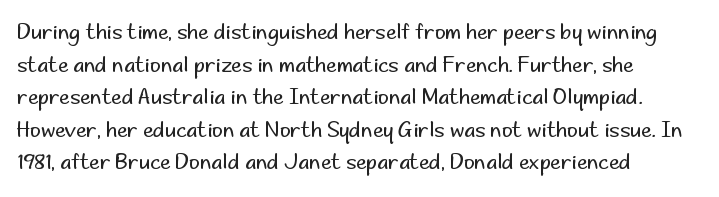
The image shows 21 px text type, upright; set left-aligned, normal line spacing (1.55x), normal letter spacing, not underlined.
